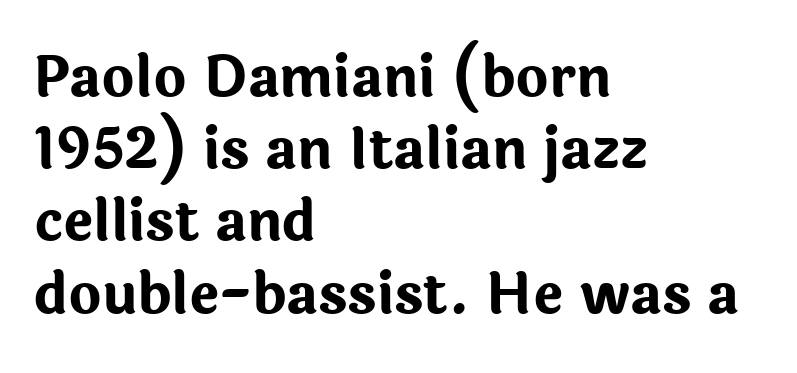
The horizontal fit of the characters is conventional and even. Regarding leading, the lines here are spaced in the standard way. The rendering uses natural spacing where letterforms have individual widths. Every character sits straight up, as roman type does. Type style note: lacks serifs.
